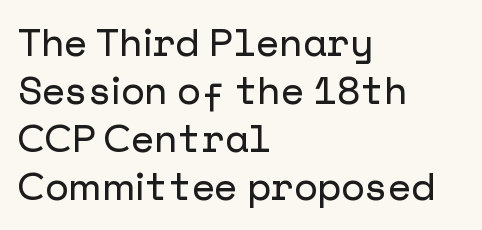
The image shows 38 px sans-serif type, upright; set left-aligned, normal line spacing (1.26x), normal letter spacing, not underlined; low stroke contrast and a medium x-height.
